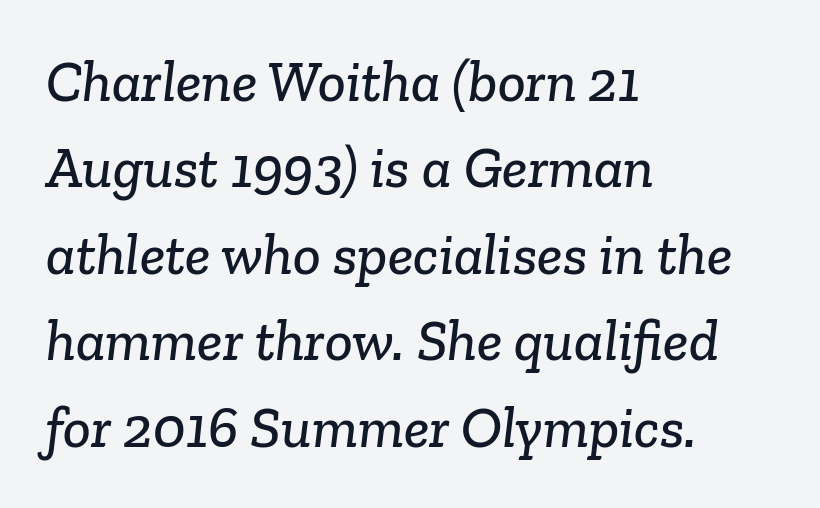
Students, observe: this is what conventionally led text looks like. Default kerning and tracking; the words read as compact shapes. These lines are composed in type with serifs. The lines are quadded left.
